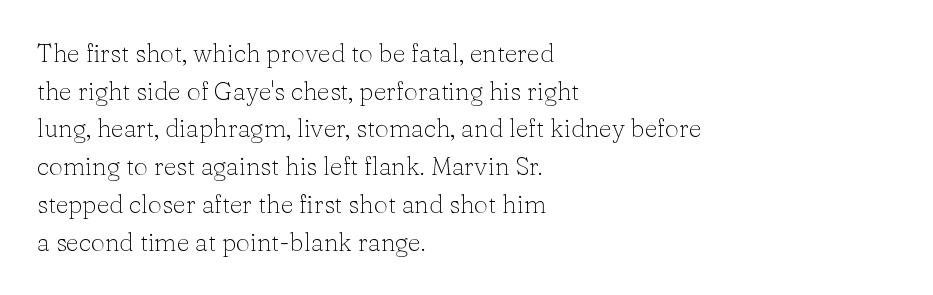
{"italic": "no", "bold": "no", "underline": "no", "align": "left", "line_spacing": "normal", "line_spacing_ratio": 1.51, "letter_spacing": "normal", "letter_spacing_em": 0.0, "glyph_px": 25}
